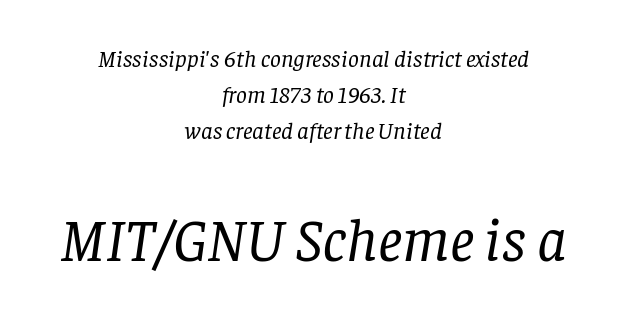
The image shows 61 px regular-weight serif type, italic (leaning right); set centered, normal line spacing (1.49x), normal letter spacing, not underlined; the second (bottom) block is 2.54x larger; low stroke contrast and a large x-height.
